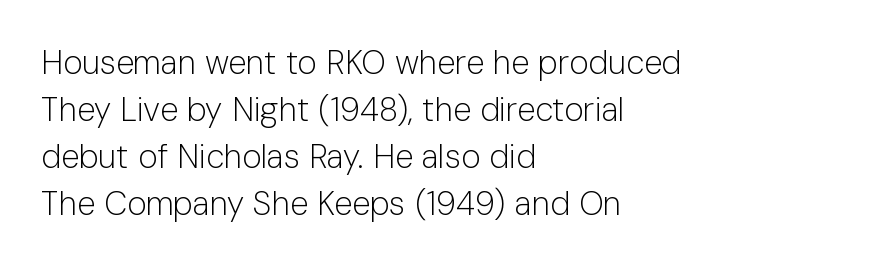
The image shows 33 px light sans-serif type, upright; set left-aligned, normal line spacing (1.42x), normal letter spacing, not underlined; low stroke contrast and a medium x-height.
